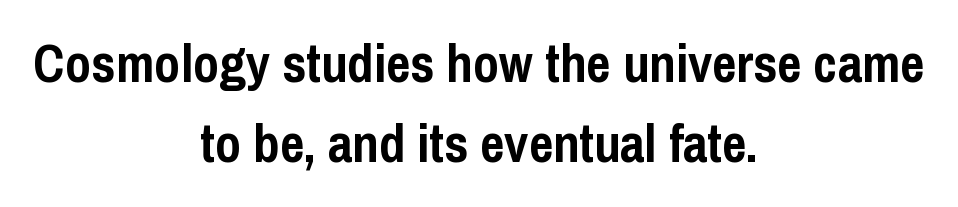
Q: Is the text bold? A: Yes.
Q: Is the text italic (slanted)? A: No, it is upright.
Q: Is the typeface a serif or a sans-serif typeface? A: Sans-serif.
Q: Is the text underlined? A: No.
Q: How is the paragraph aligned? A: Centered.
Q: Is the spacing between letters normal or unusually wide? A: Normal.
Q: Is the spacing between lines tight, normal or loose? A: Normal.
Q: Width (condensed, normal, or wide)? A: Condensed.
Q: Stroke contrast? A: Low.
Q: x-height? A: Medium.
Q: Monospaced? A: No.
